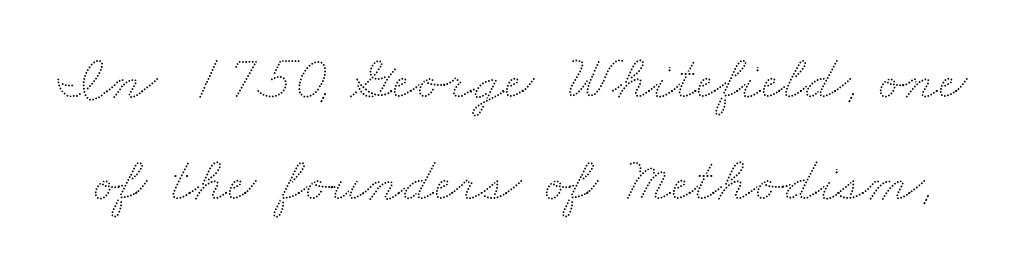
{"width": "wide", "stroke_contrast": "low", "x_height": "small", "monospaced": "no", "underline": "no", "line_spacing": "normal", "line_spacing_ratio": 1.62, "letter_spacing": "normal", "letter_spacing_em": 0.0, "glyph_px": 63}
